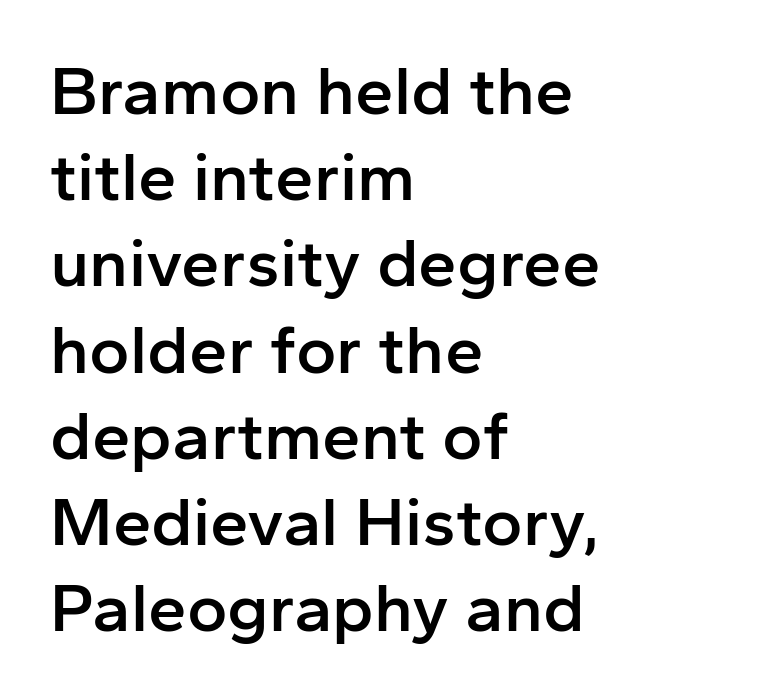
{"serif": "no", "italic": "no", "bold": "semi", "weight": "semibold", "width": "normal", "stroke_contrast": "low", "x_height": "medium", "monospaced": "no", "underline": "no", "align": "left", "line_spacing": "normal", "line_spacing_ratio": 1.25, "letter_spacing": "normal", "letter_spacing_em": 0.0, "glyph_px": 69}
